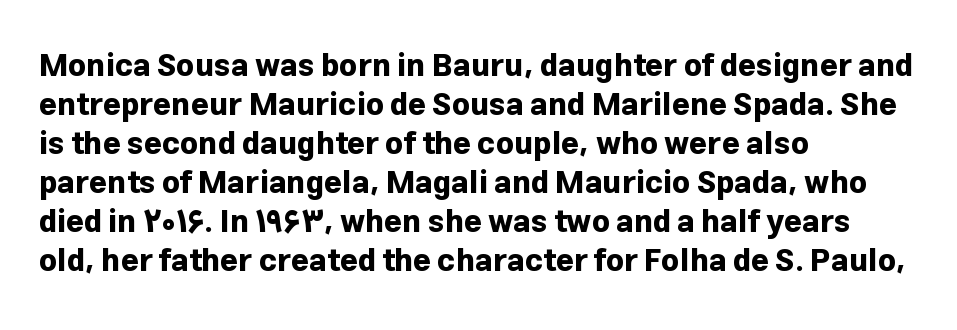
{"serif": "no", "italic": "no", "bold": "yes", "weight": "bold", "width": "normal", "stroke_contrast": "low", "x_height": "medium", "monospaced": "no", "underline": "no", "align": "left", "line_spacing": "normal", "line_spacing_ratio": 1.26, "letter_spacing": "normal", "letter_spacing_em": 0.0, "glyph_px": 31}
